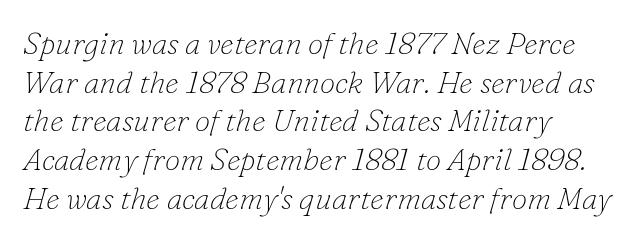
The passage shown is typeset with a serif family. The letters are slanted; this is an italic face. The paragraph shown leans on its left margin. In terms of letterspacing, this is plain default setting. In terms of leading, this rendering sits right in the middle. The foot of each line stays bare and open.
